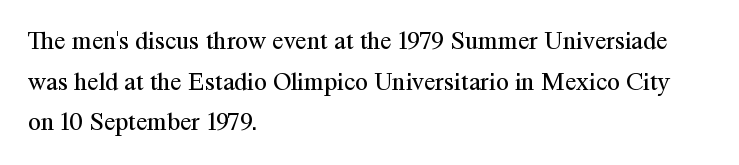
Q: Is the text bold? A: No.
Q: Is the text italic (slanted)? A: No, it is upright.
Q: Is the text underlined? A: No.
Q: How is the paragraph aligned? A: Left-aligned.
Q: Is the spacing between letters normal or unusually wide? A: Normal.
Q: Is the spacing between lines tight, normal or loose? A: Normal.
